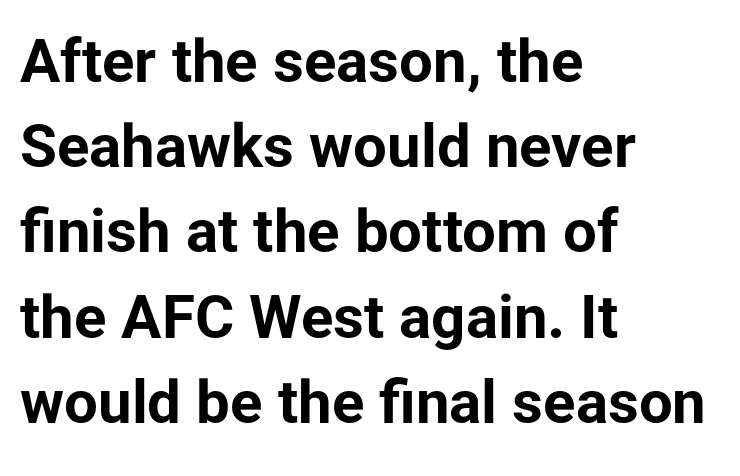
The image shows 60 px bold sans-serif type, upright; set left-aligned, normal line spacing (1.42x), normal letter spacing, not underlined; low stroke contrast and a medium x-height.
